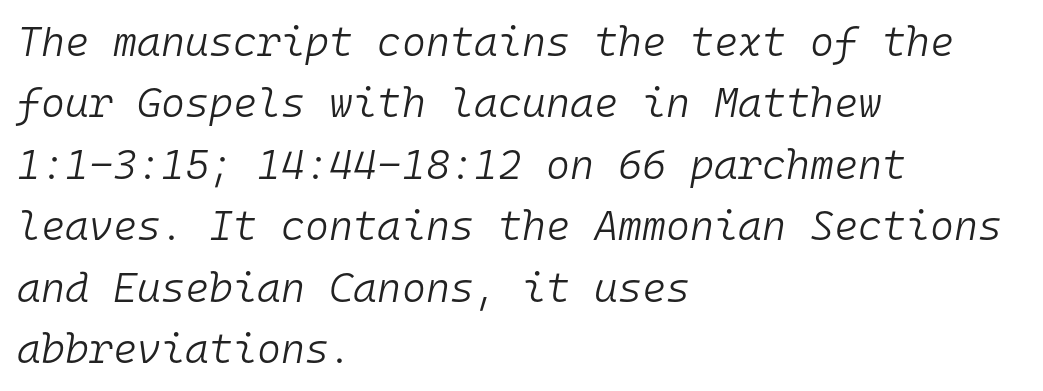
Default kerning and tracking; the words read as compact shapes. The whole block is typeset with a tilt. Spacing verdict: monospaced, one width for all characters. This rendering features lettering with no underline. The rendering anchors every line to the left-hand side. Is the type heavy? It reads as light-to-regular instead.
